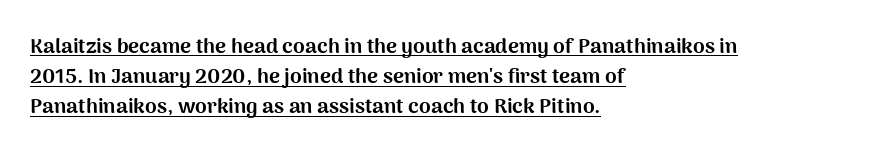
The image shows 21 px bold type, upright; set left-aligned, normal line spacing (1.44x), normal letter spacing, underlined.
